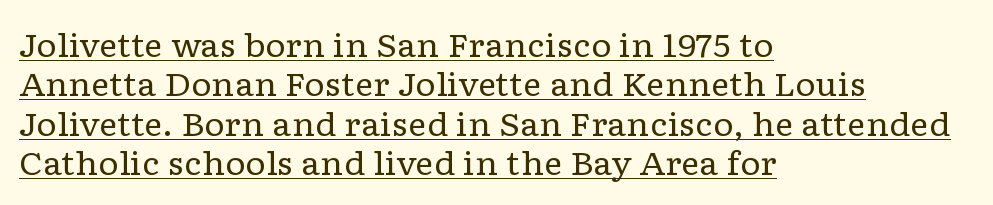
{"serif": "yes", "italic": "no", "bold": "no", "weight": "regular", "width": "wide", "stroke_contrast": "low", "x_height": "medium", "monospaced": "no", "underline": "yes", "align": "left", "line_spacing_ratio": 1.23, "letter_spacing": "normal", "letter_spacing_em": 0.0, "glyph_px": 32}
